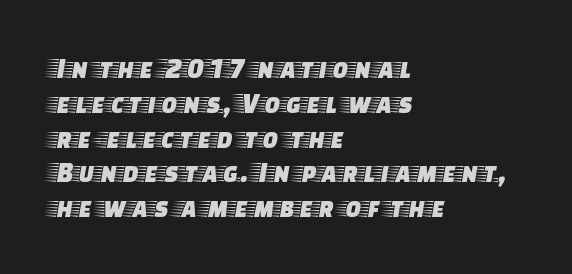
The image shows 29 px wide serif type; set left-aligned, line spacing 1.2x, normal letter spacing, not underlined; low stroke contrast and a large x-height.
